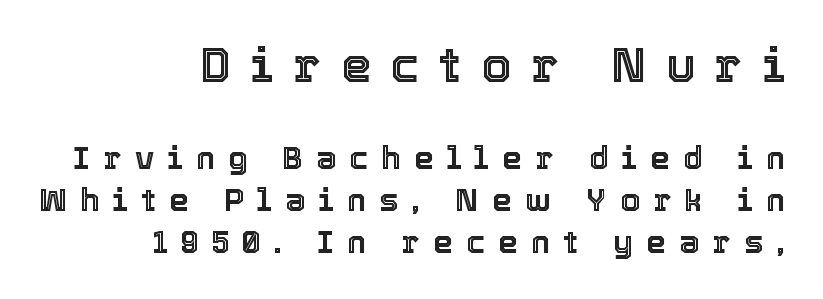
{"italic": "no", "width": "normal", "x_height": "medium", "monospaced": "no", "underline": "no", "align": "right", "line_spacing": "normal", "line_spacing_ratio": 1.32, "letter_spacing": "wide", "letter_spacing_em": 0.41, "larger_block": "first", "size_ratio": 1.5, "glyph_px": 48}
